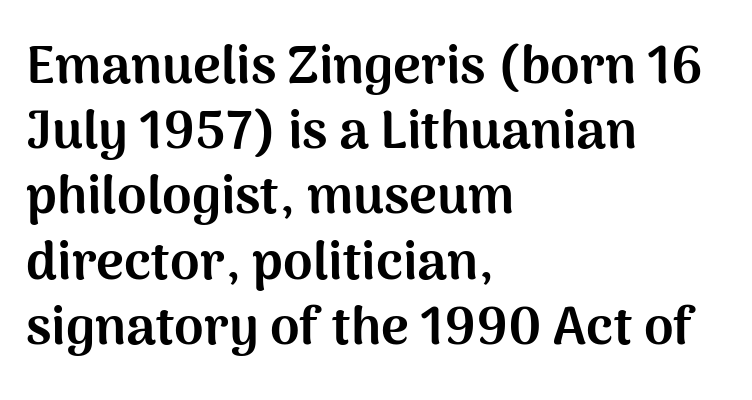
The image shows 53 px bold sans-serif type, upright; set left-aligned, line spacing 1.23x, normal letter spacing, not underlined; medium stroke contrast and a medium x-height.
